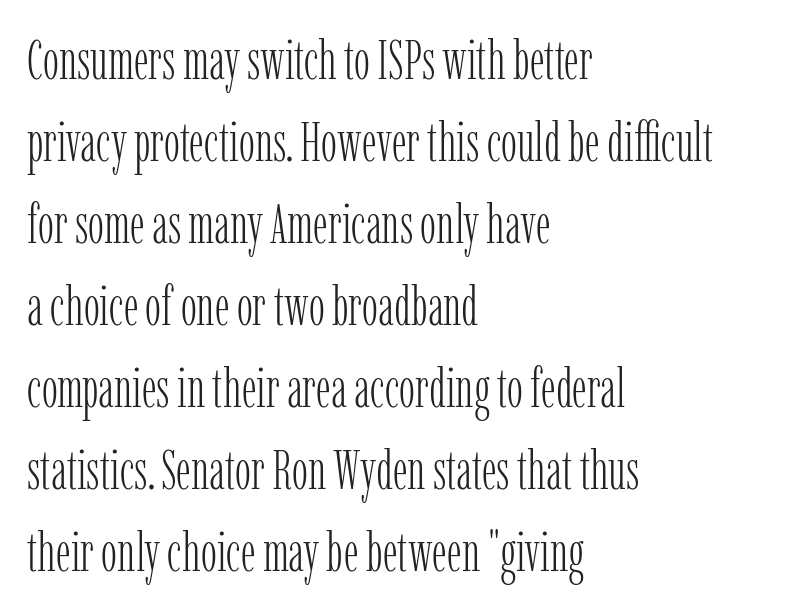
The image shows 54 px light, condensed serif type, upright; set left-aligned, normal line spacing (1.52x), normal letter spacing, not underlined; low stroke contrast and a medium x-height.
